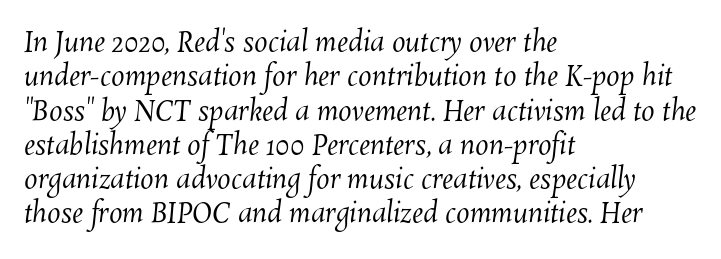
The image shows 27 px text type; set left-aligned, normal line spacing (1.27x), normal letter spacing, not underlined.
